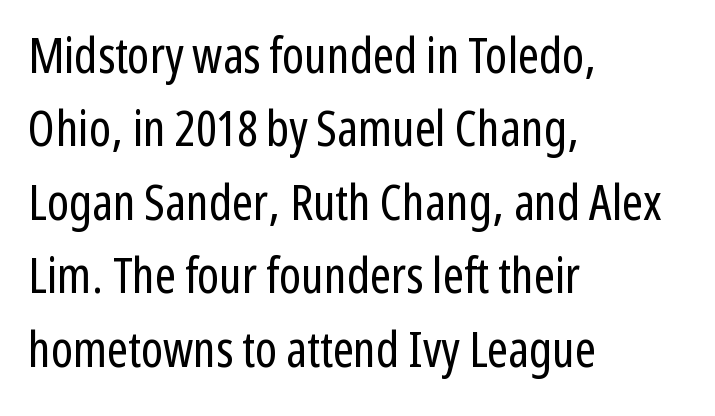
{"serif": "no", "italic": "no", "bold": "no", "weight": "regular", "width": "condensed", "stroke_contrast": "low", "x_height": "medium", "monospaced": "no", "underline": "no", "align": "left", "line_spacing": "normal", "line_spacing_ratio": 1.47, "letter_spacing": "normal", "letter_spacing_em": 0.0, "glyph_px": 50}
